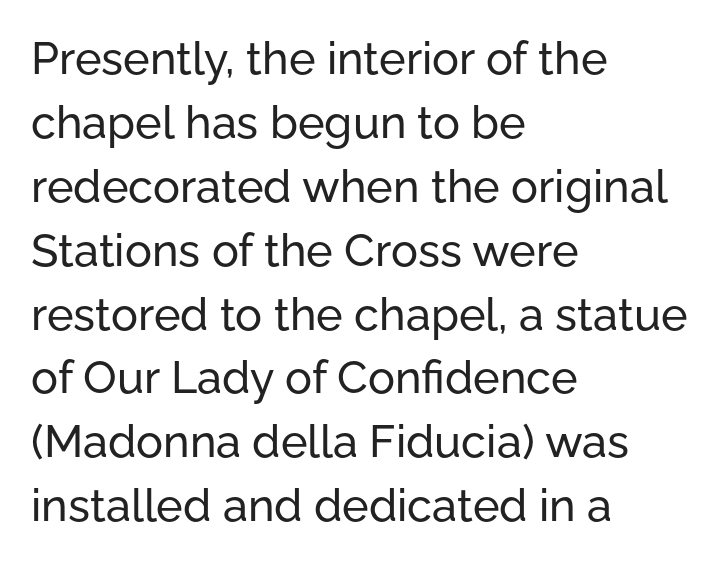
Q: Is the text italic (slanted)? A: No, it is upright.
Q: Is the typeface a serif or a sans-serif typeface? A: Sans-serif.
Q: Is the text underlined? A: No.
Q: How is the paragraph aligned? A: Left-aligned.
Q: Is the spacing between letters normal or unusually wide? A: Normal.
Q: Is the spacing between lines tight, normal or loose? A: Normal.
Q: Width (condensed, normal, or wide)? A: Normal.
Q: Stroke contrast? A: Low.
Q: x-height? A: Medium.
Q: Monospaced? A: No.
